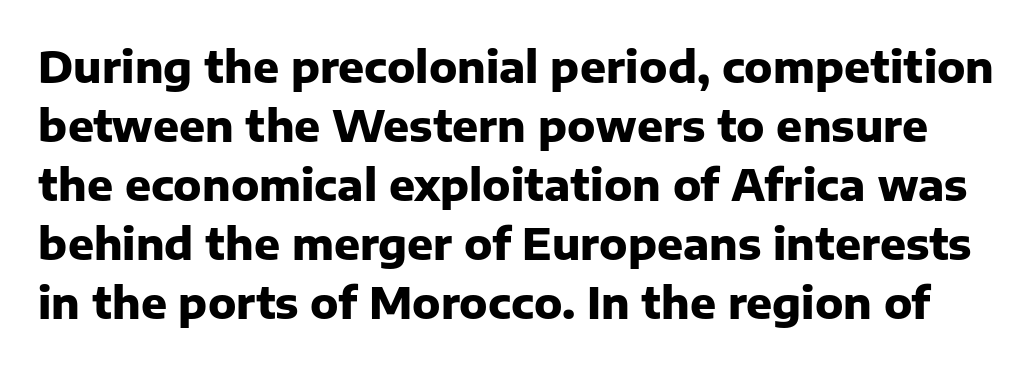
{"serif": "no", "italic": "no", "bold": "yes", "weight": "heavy", "width": "normal", "stroke_contrast": "low", "x_height": "medium", "monospaced": "no", "underline": "no", "line_spacing": "normal", "line_spacing_ratio": 1.37, "letter_spacing": "normal", "letter_spacing_em": 0.0, "glyph_px": 43}
